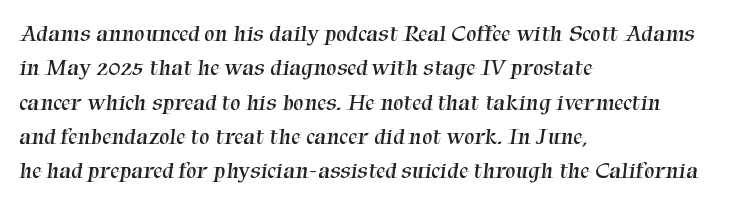
{"bold": "no", "underline": "no", "align": "left", "line_spacing": "normal", "line_spacing_ratio": 1.49, "letter_spacing": "normal", "letter_spacing_em": 0.0, "glyph_px": 23}
